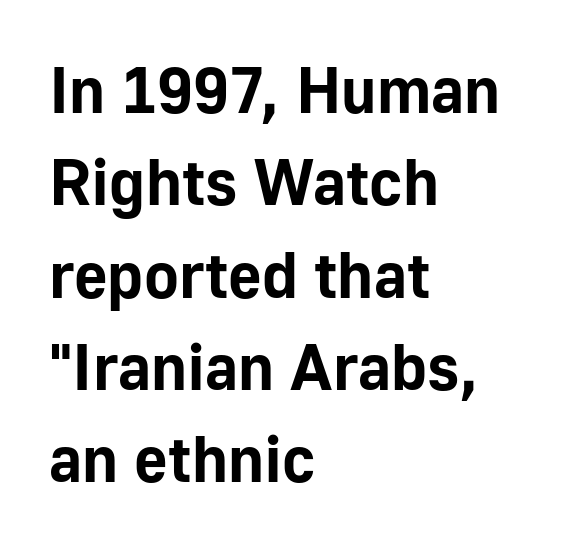
Between one letter and the next there's only the usual sliver of space. Line starts are locked; line ends wander. Do the letters lean? They stand straight. Emphasis by weight is at full strength: bold.
